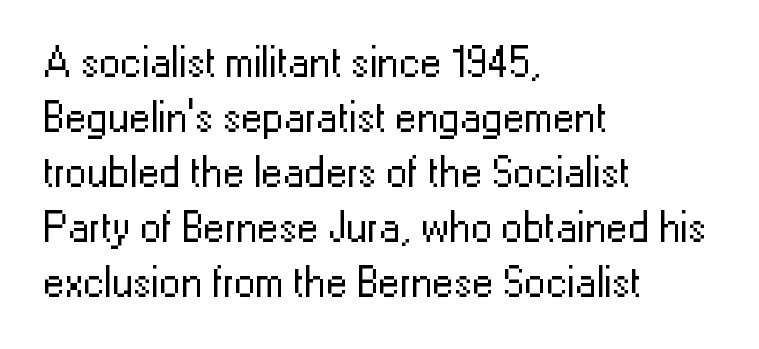
Regular leading. Caption: face not bold, strokes unweighted. No extra tracking has been applied to these lines. Honestly, there is no underline to notice here at all. In CSS terms this would be text-align: left. Spacing verdict: proportional, widths tailored to each character.
